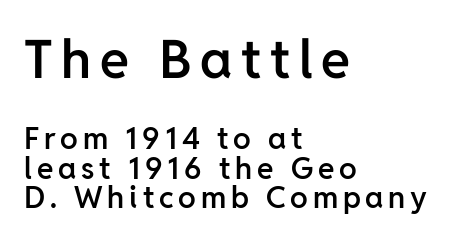
{"serif": "no", "italic": "no", "bold": "semi", "weight": "semibold", "width": "normal", "stroke_contrast": "low", "x_height": "medium", "monospaced": "no", "underline": "no", "align": "left", "line_spacing": "tight", "line_spacing_ratio": 0.98, "larger_block": "first", "size_ratio": 1.77, "glyph_px": 53}
